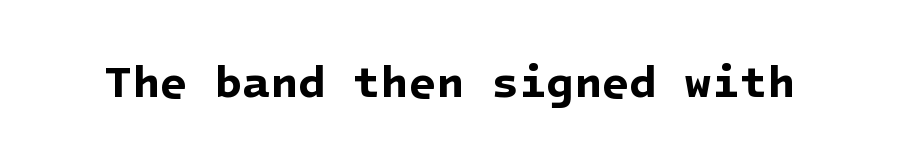
Q: Is the text bold? A: Yes.
Q: Is the typeface a serif or a sans-serif typeface? A: Sans-serif.
Q: Is the text underlined? A: No.
Q: Is the spacing between letters normal or unusually wide? A: Normal.
Q: Width (condensed, normal, or wide)? A: Normal.
Q: Stroke contrast? A: Low.
Q: x-height? A: Medium.
